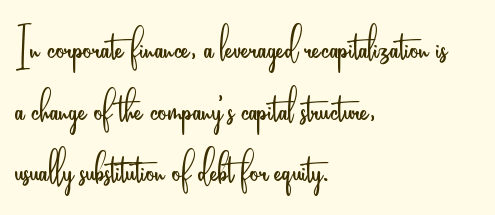
Q: Is the text bold? A: No.
Q: Is the typeface a serif or a sans-serif typeface? A: Sans-serif.
Q: Is the text underlined? A: No.
Q: How is the paragraph aligned? A: Left-aligned.
Q: Is the spacing between letters normal or unusually wide? A: Normal.
Q: Is the spacing between lines tight, normal or loose? A: Tight.
Q: Width (condensed, normal, or wide)? A: Condensed.
Q: Stroke contrast? A: Low.
Q: x-height? A: Small.
Q: Monospaced? A: No.
